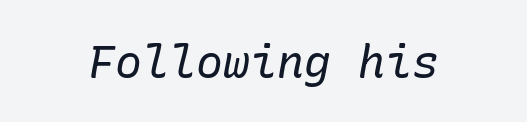
A typesetter would mark this as italic. The glyphs are unaccompanied by any horizontal stroke below them. Bold? No — there's no thickening of the strokes.
